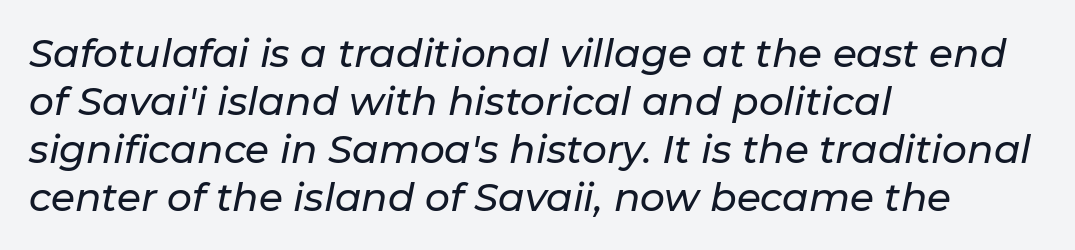
The letters advance in unequal steps, a hallmark of proportional type. The string is rendered with underlining switched off. The horizontal fit of the characters is conventional and even. This is oblique type, the kind used for emphasis or titles. Casual observation: everything's shoved over to the left.
